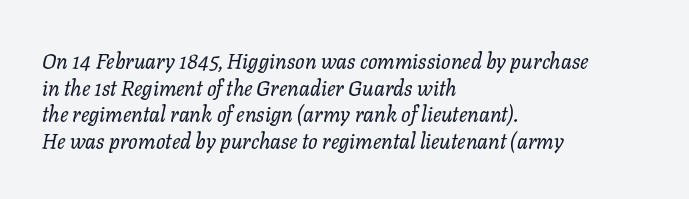
Descender tails drop into unmarked territory. The lines in this sample share a left origin and differ only in where they stop. The letters are slanted; this is an italic face. Evenly set lines give the paragraph a standard silhouette.
